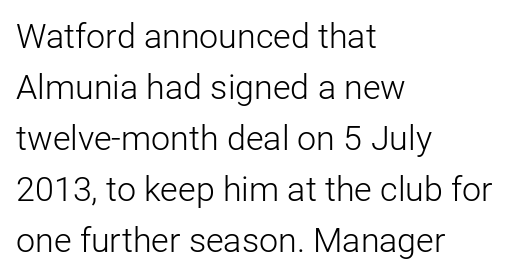
The image shows 34 px light sans-serif type, upright; set left-aligned, normal line spacing (1.5x), normal letter spacing, not underlined; low stroke contrast and a medium x-height.
